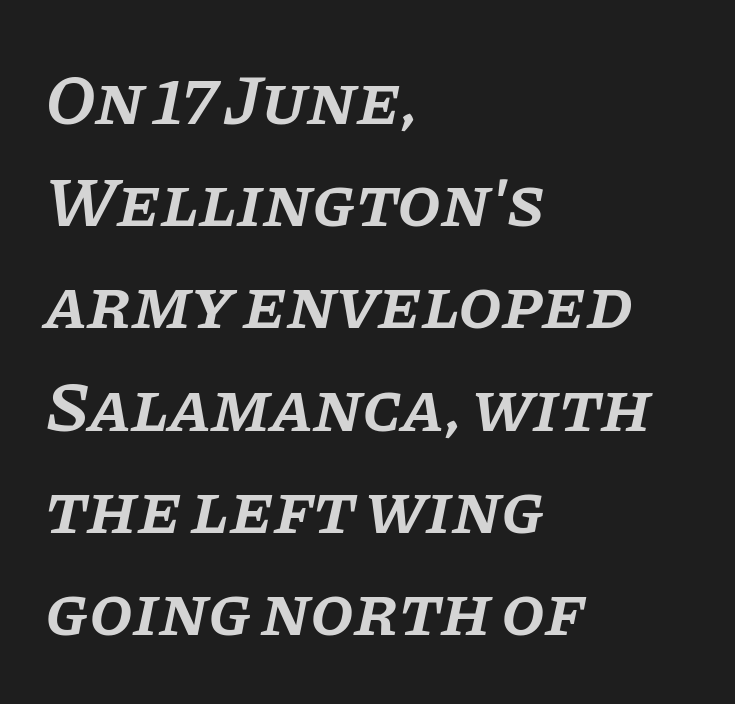
The image shows 71 px semibold serif type, italic (leaning right); set left-aligned, normal line spacing (1.44x), normal letter spacing, not underlined; low stroke contrast and a large x-height.
